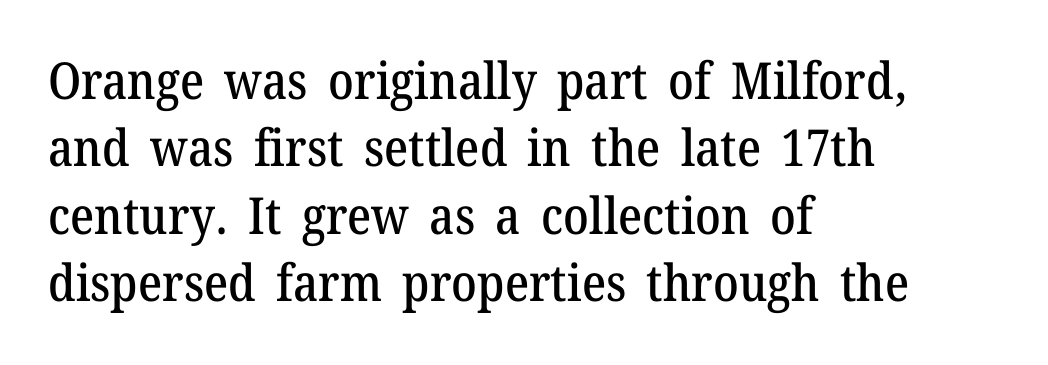
Summary of vertical rhythm: regular, with standard interline spacing. This sample uses an upright cut, with every glyph sitting square on the baseline. The lines are quadded left. Characters follow at the spacing the type designer built in. This rendering employs a face with finishing strokes, i.e., a serif. The face used here is proportionally spaced, like ordinary book or web type.
